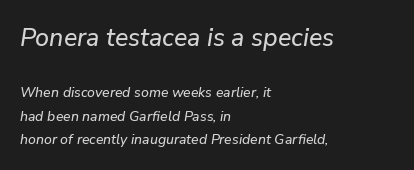
The image shows 25 px text type, italic (leaning right); set left-aligned, normal line spacing (1.68x), normal letter spacing, not underlined; the first (top) block is 1.79x larger.
